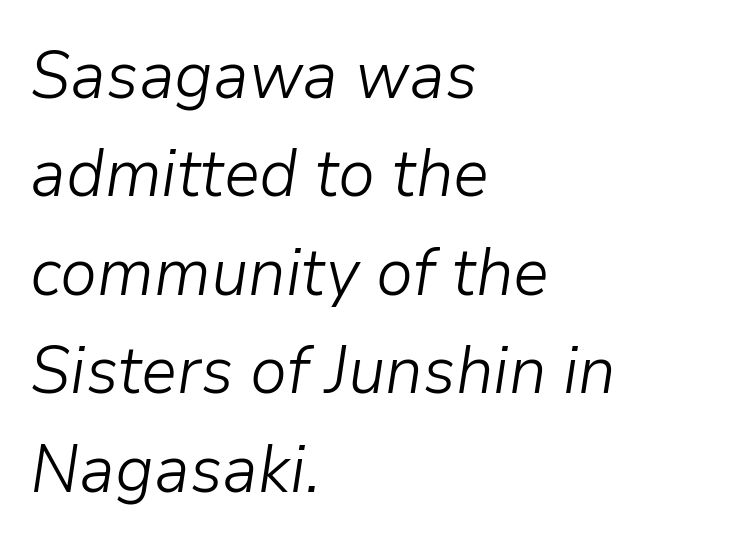
Varying glyph widths throughout — classic text-font behaviour. The letters sit at their default tracking, neither squeezed nor spread. Glance below the letters and you will spot only blank space. Evenly set lines give the paragraph a standard silhouette.
